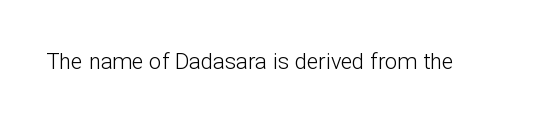
Q: Is the text bold? A: No.
Q: Is the text italic (slanted)? A: No, it is upright.
Q: Is the text underlined? A: No.
Q: Is the spacing between letters normal or unusually wide? A: Normal.
